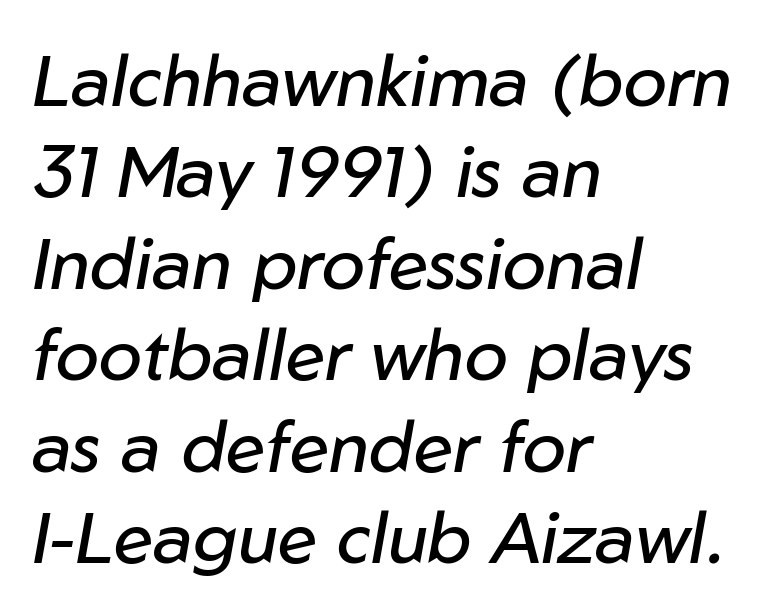
The type is set solid horizontally, with unmodified tracking. The whole block is typeset with a tilt. Nobody drew a line under any word here. Compared with typical paragraphs, the rows here are spaced about the same. The passage shown is typed in a proportional face where columns would drift. The letters look calm and open, with moderate or lighter stems.
